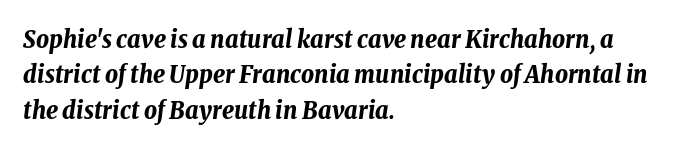
Baseline-to-baseline distance is the conventional proportion of letter height. In CSS terms this would be text-align: left. The face used here is rendered with its standard letterfit. The strip under each line holds only bare page. Notice how the stems are inclined rather than vertical — that's the hallmark of italics. Each glyph is drawn with heavy, bold strokes.
